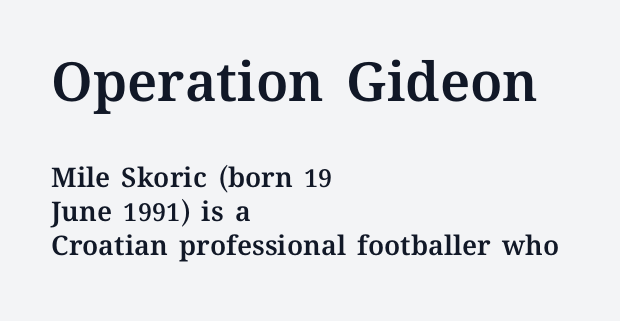
Q: Is the text italic (slanted)? A: No, it is upright.
Q: Is the text underlined? A: No.
Q: How is the paragraph aligned? A: Left-aligned.
Q: Is the spacing between letters normal or unusually wide? A: Normal.
Q: Is the spacing between lines tight, normal or loose? A: Normal.
Q: Which block of text is set in a larger size, the first (top) or the second (bottom)? A: The first (top) one.
Q: Width (condensed, normal, or wide)? A: Normal.
Q: Stroke contrast? A: Medium.
Q: x-height? A: Medium.
Q: Monospaced? A: No.
